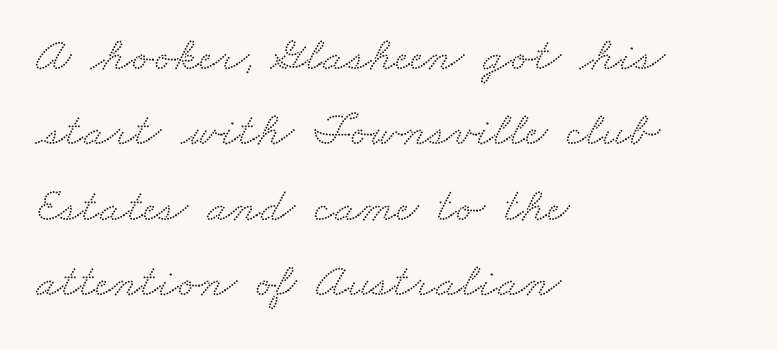
A bare baseline throughout the passage. You can tell from the footed stems that serif type was used. Looks like regular typesetting: each glyph gets only the width it needs. What stands out about the letter spacing? Nothing — it is the standard amount.
